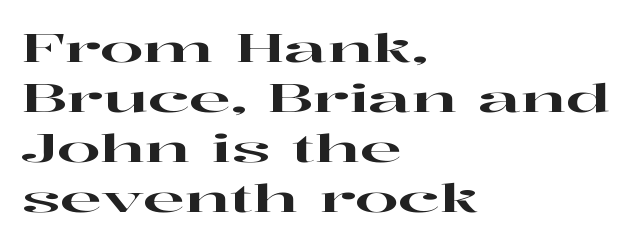
Q: Is the text italic (slanted)? A: No, it is upright.
Q: Is the typeface a serif or a sans-serif typeface? A: Serif.
Q: Is the text underlined? A: No.
Q: How is the paragraph aligned? A: Left-aligned.
Q: Is the spacing between letters normal or unusually wide? A: Normal.
Q: Is the spacing between lines tight, normal or loose? A: Normal.
Q: Width (condensed, normal, or wide)? A: Wide.
Q: Stroke contrast? A: High.
Q: x-height? A: Medium.
Q: Monospaced? A: No.
